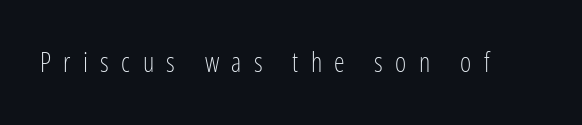
Ascenders rise straight up at ninety degrees. Vertical stems look standard width or narrower in stroke. Plain, unruled lines of type. In terms of letterspacing, this is a distinctly airy, spread setting.
